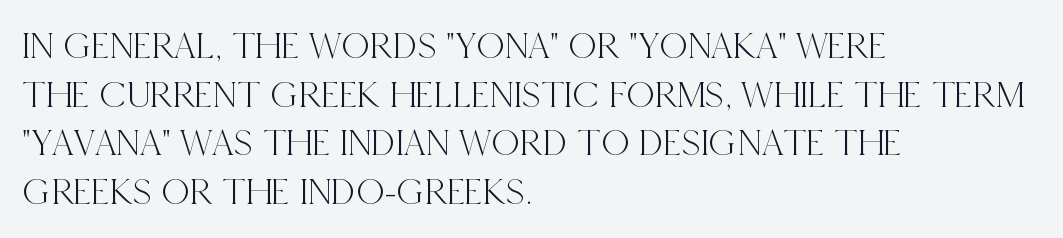
{"serif": "yes", "italic": "no", "width": "condensed", "x_height": "large", "monospaced": "no", "underline": "no", "align": "left", "line_spacing": "normal", "line_spacing_ratio": 1.25, "letter_spacing": "normal", "letter_spacing_em": 0.0, "glyph_px": 39}
